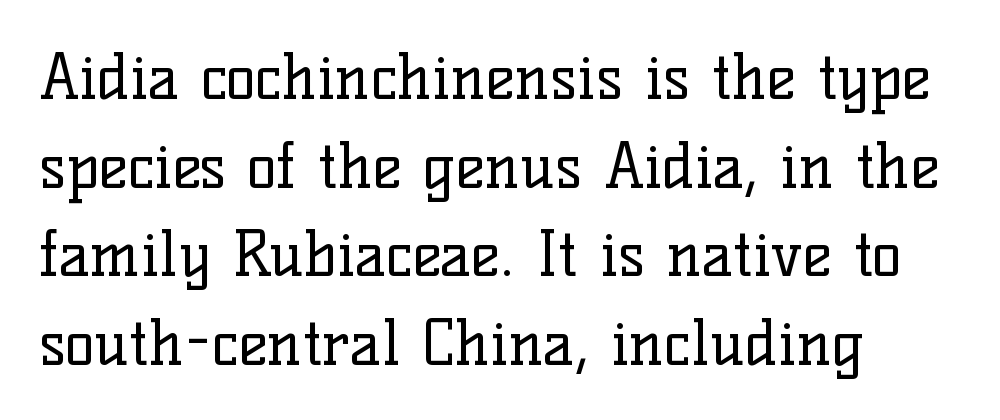
What stands out about the letter spacing? Nothing — it is the standard amount. Weight class: somewhere from thin through regular. Beneath every word, the page is bare. Left-aligned paragraph, ragged on the right.
